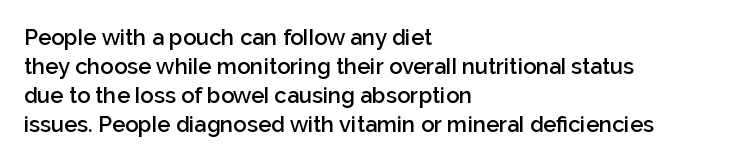
The image shows 22 px text type, upright; set left-aligned, normal line spacing (1.32x), normal letter spacing, not underlined.
